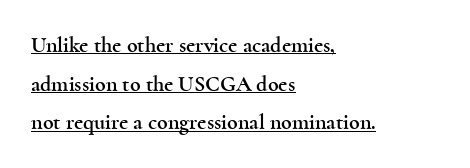
What stands out about the letter spacing? Nothing — it is the standard amount. In designer terms, the underline attribute is active on this setting. Horizontal alignment here is leftward, the default for most running prose. Upright lettering throughout.
